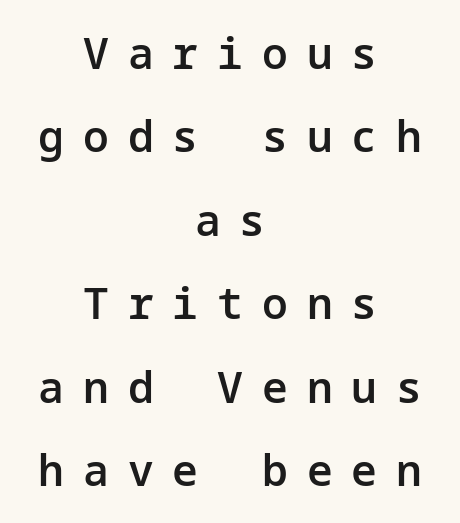
Q: Is the text bold? A: Semi-bold.
Q: Is the text italic (slanted)? A: No, it is upright.
Q: Is the typeface a serif or a sans-serif typeface? A: Sans-serif.
Q: Is the text underlined? A: No.
Q: How is the paragraph aligned? A: Centered.
Q: Is the spacing between letters normal or unusually wide? A: Unusually wide.
Q: Is the spacing between lines tight, normal or loose? A: Loose.
Q: Width (condensed, normal, or wide)? A: Normal.
Q: Stroke contrast? A: Low.
Q: x-height? A: Medium.
